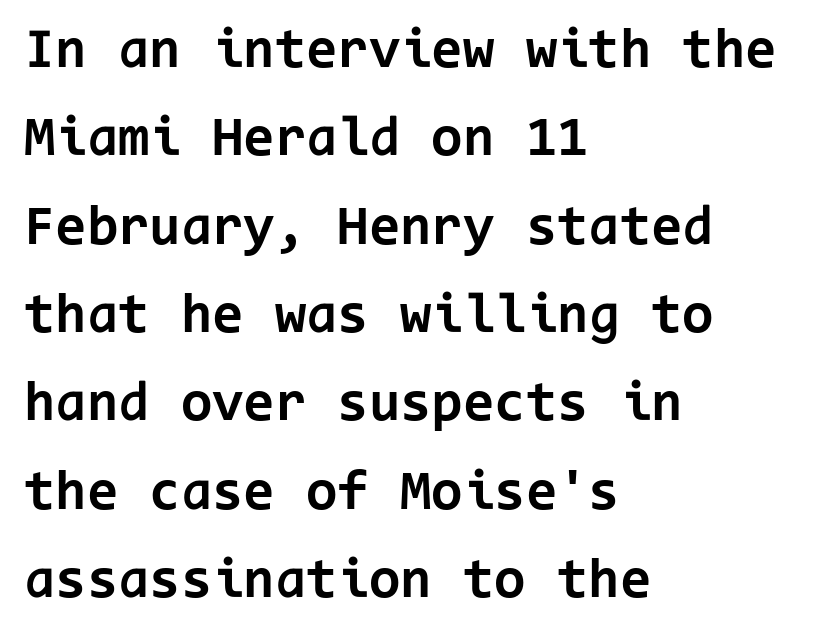
Do the characters align in a grid? Yes, the font is monospaced. This sample keeps an unexceptional amount of space between lines. How heavy is the stroke? Heavy — this is a bold. Students, note that the glyphs here touch the page at normal intervals.
